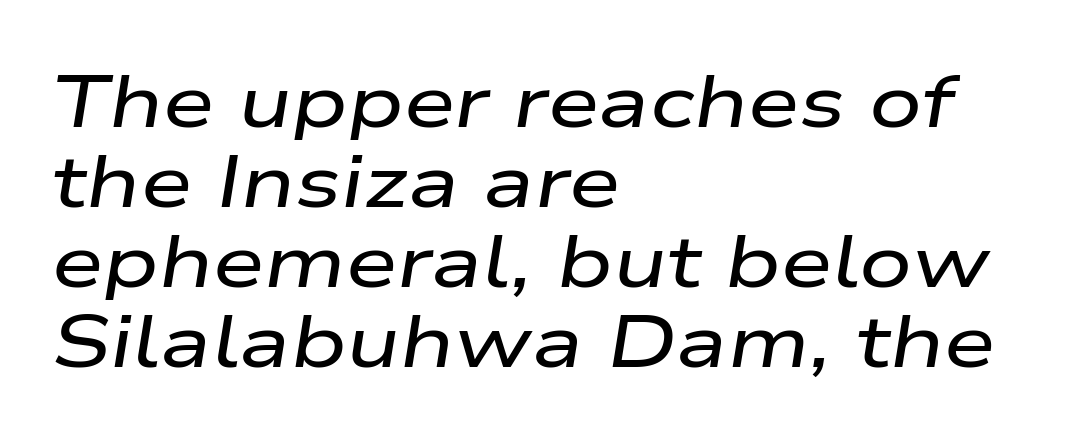
Q: Is the text italic (slanted)? A: Yes, it leans right by about 9 degrees.
Q: Is the text underlined? A: No.
Q: How is the paragraph aligned? A: Left-aligned.
Q: Is the spacing between letters normal or unusually wide? A: Normal.
Q: Is the spacing between lines tight, normal or loose? A: Tight.
Q: Width (condensed, normal, or wide)? A: Wide.
Q: Stroke contrast? A: Low.
Q: x-height? A: Medium.
Q: Monospaced? A: No.
